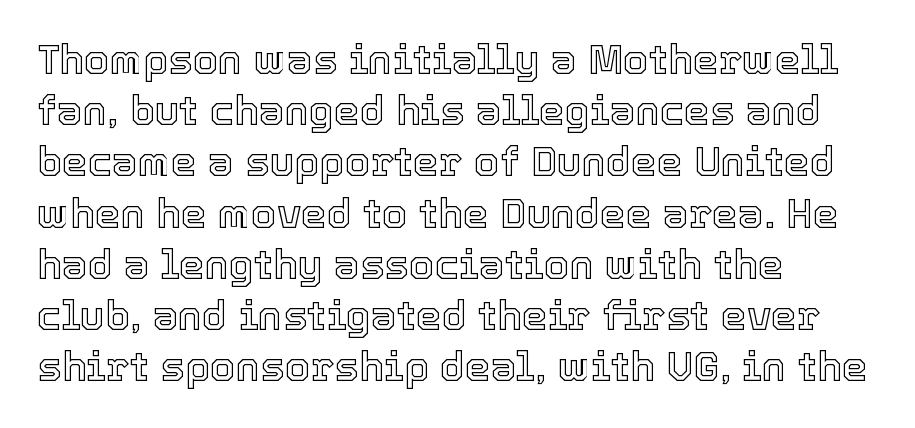
The lines in this sample share a left origin and differ only in where they stop. A roman cut, with each character standing at attention. Is the letter spacing exaggerated? No — it looks like the ordinary default. Successive baselines arrive at the customary interval. A typesetter would call this proportional, since set widths differ per character.
